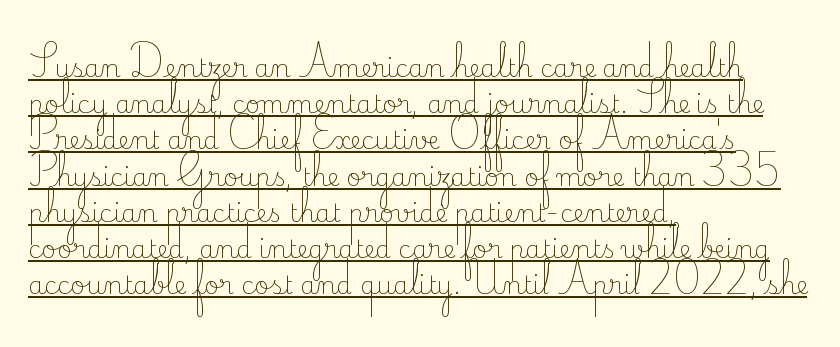
{"italic": "no", "bold": "no", "underline": "yes", "align": "left", "line_spacing": "normal", "line_spacing_ratio": 1.45, "letter_spacing": "normal", "letter_spacing_em": 0.0, "glyph_px": 25}
